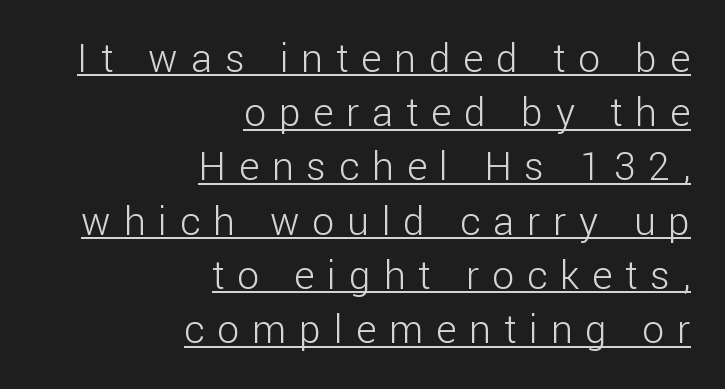
{"serif": "no", "italic": "no", "bold": "no", "weight": "light", "width": "normal", "stroke_contrast": "low", "x_height": "medium", "monospaced": "no", "underline": "yes", "align": "right", "line_spacing": "normal", "line_spacing_ratio": 1.39, "letter_spacing": "wide", "letter_spacing_em": 0.33, "glyph_px": 39}
